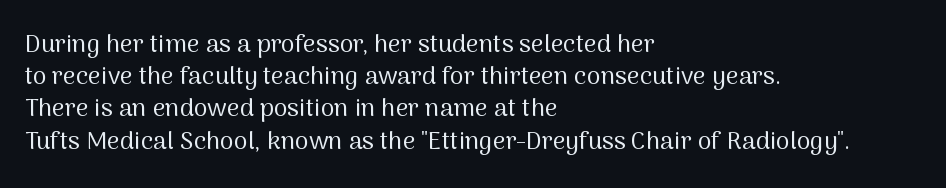
{"italic": "no", "bold": "no", "underline": "no", "align": "left", "line_spacing": "normal", "line_spacing_ratio": 1.29, "letter_spacing": "normal", "letter_spacing_em": 0.0, "glyph_px": 25}
